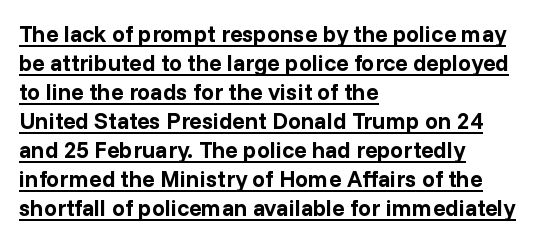
As a designer I'd log this as weight 700, bold. The paragraph has a hard left edge and a soft right edge. Tracking here is standard; glyphs follow each other at the usual distance. Posture: straight, roman, zero tilt. Baseline-to-baseline distance is the conventional proportion of letter height.
